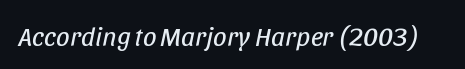
Q: Is the text bold? A: No.
Q: Is the text italic (slanted)? A: Yes, it leans right by about 11 degrees.
Q: Is the text underlined? A: No.
Q: Is the spacing between letters normal or unusually wide? A: Normal.
